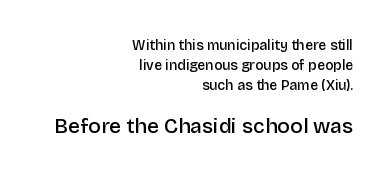
Visually the block forms a straight wall on the right and a jagged coastline on the left. The space beneath each line is pristine and unruled. You could call the tracking neutral — neither tight nor loose. Bold? Not quite — semibold, heavier than regular but stopping short.
